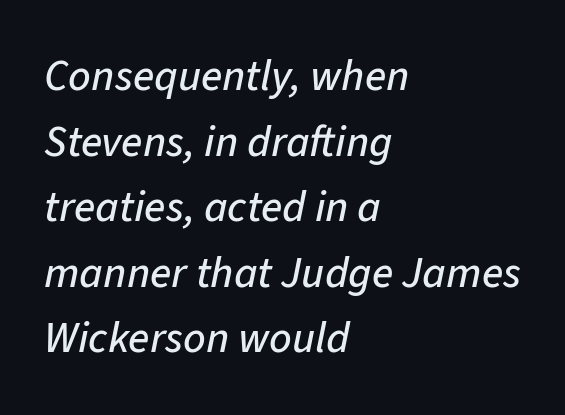
{"italic": "yes", "lean": "right", "slant_degrees": 11, "width": "normal", "stroke_contrast": "low", "x_height": "medium", "monospaced": "no", "underline": "no", "align": "left", "line_spacing": "normal", "line_spacing_ratio": 1.49, "letter_spacing": "normal", "letter_spacing_em": 0.0, "glyph_px": 44}
